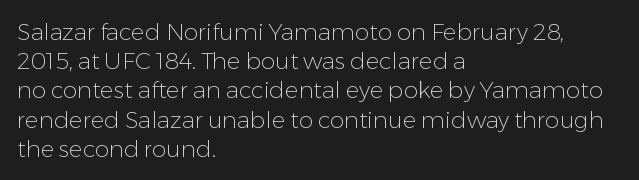
{"italic": "no", "bold": "no", "underline": "no", "align": "left", "line_spacing": "normal", "line_spacing_ratio": 1.27, "letter_spacing": "normal", "letter_spacing_em": 0.0, "glyph_px": 23}
